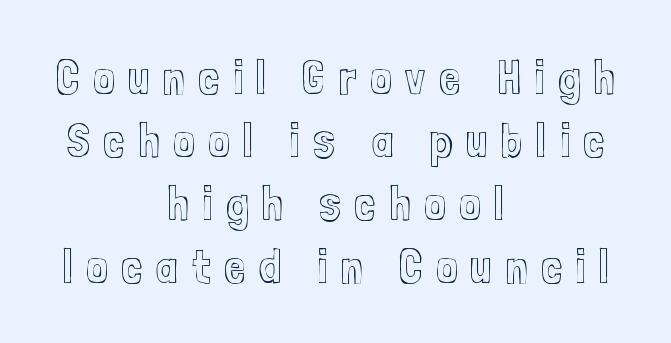
Q: Is the text italic (slanted)? A: No, it is upright.
Q: Is the text underlined? A: No.
Q: How is the paragraph aligned? A: Centered.
Q: Is the spacing between letters normal or unusually wide? A: Unusually wide.
Q: Is the spacing between lines tight, normal or loose? A: Normal.
Q: Width (condensed, normal, or wide)? A: Condensed.
Q: x-height? A: Medium.
Q: Monospaced? A: No.
